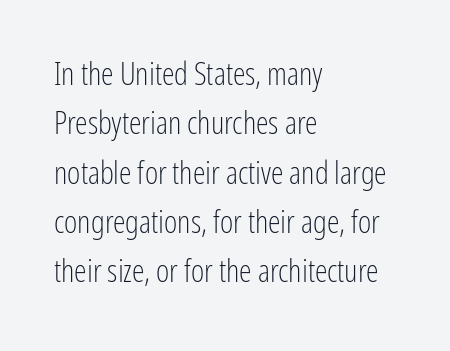
In terms of letterform style, serifs are entirely absent. The face used here is proportionally spaced, like ordinary book or web type. The letters look calm and open, with moderate or lighter stems. The gaps between neighbouring characters are ordinary and unremarkable. The paragraph shown leans on its left margin.
